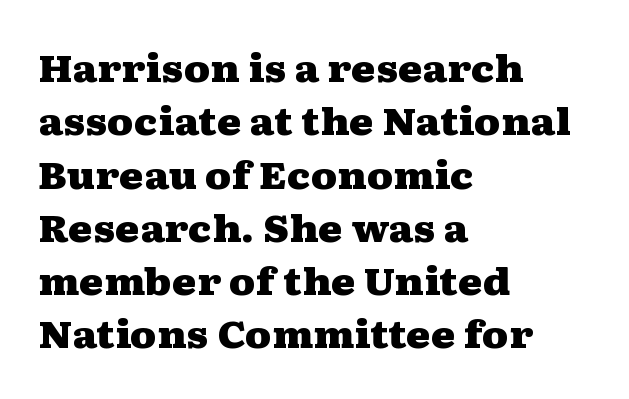
{"serif": "yes", "italic": "no", "bold": "yes", "weight": "heavy", "width": "wide", "stroke_contrast": "medium", "x_height": "medium", "monospaced": "no", "underline": "no", "align": "left", "line_spacing": "normal", "line_spacing_ratio": 1.44, "letter_spacing": "normal", "letter_spacing_em": 0.0, "glyph_px": 37}
